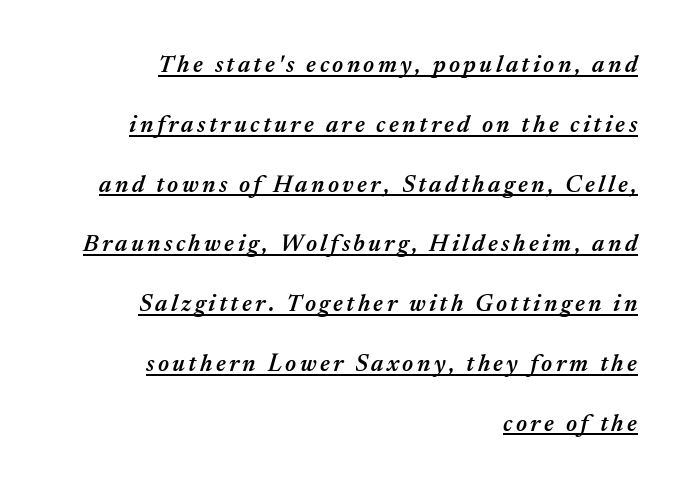
{"italic": "yes", "lean": "right", "slant_degrees": 17, "bold": "semi", "underline": "yes", "align": "right", "line_spacing": "loose", "line_spacing_ratio": 2.49, "glyph_px": 24}
